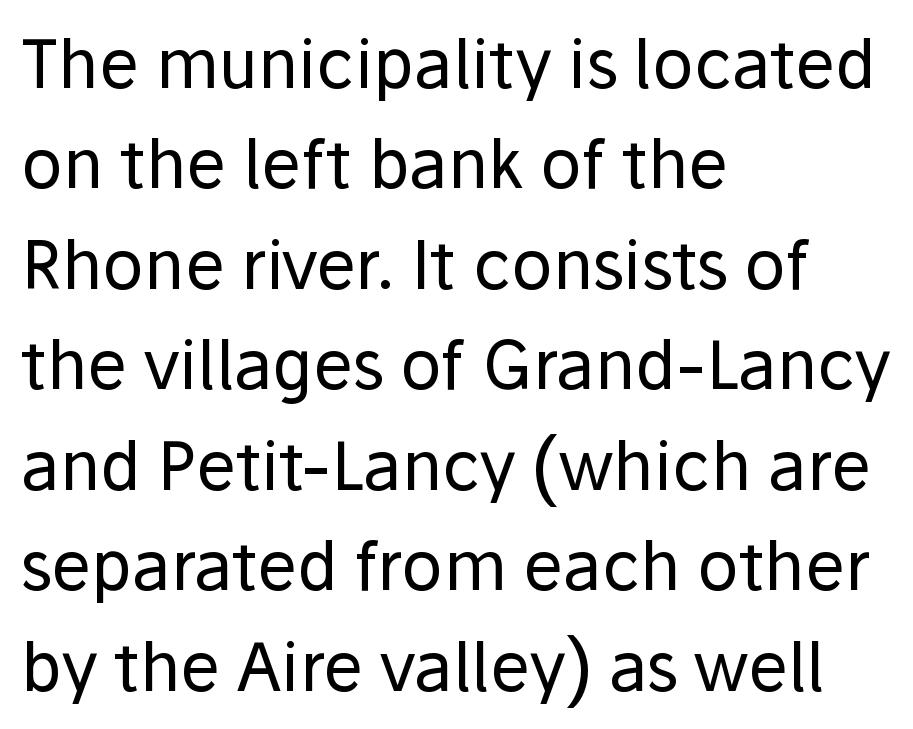
Q: Is the text bold? A: No.
Q: Is the text italic (slanted)? A: No, it is upright.
Q: Is the typeface a serif or a sans-serif typeface? A: Sans-serif.
Q: Is the text underlined? A: No.
Q: How is the paragraph aligned? A: Left-aligned.
Q: Is the spacing between letters normal or unusually wide? A: Normal.
Q: Is the spacing between lines tight, normal or loose? A: Normal.
Q: Width (condensed, normal, or wide)? A: Normal.
Q: Stroke contrast? A: Low.
Q: x-height? A: Medium.
Q: Monospaced? A: No.
